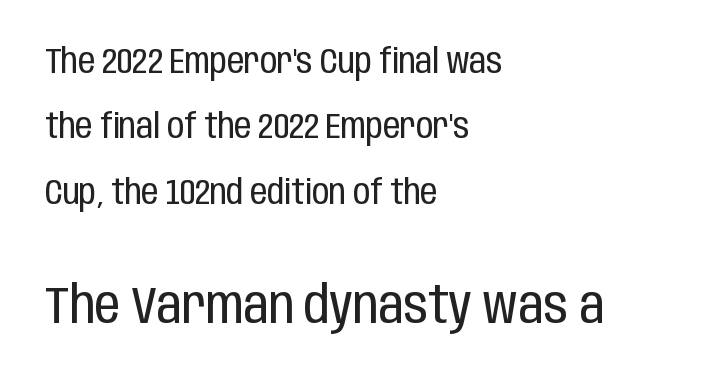
Descender tails drop into unmarked territory. The horizontal fit of the characters is conventional and even. Heft: none added — not bold. Each new line begins a long way beneath the previous one.
